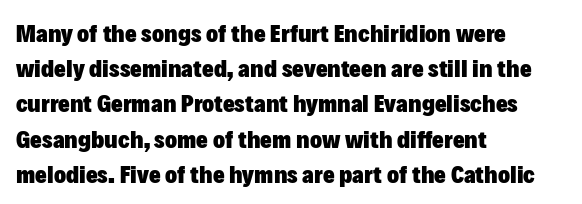
{"italic": "no", "bold": "yes", "underline": "no", "align": "left", "line_spacing": "normal", "line_spacing_ratio": 1.41, "letter_spacing": "normal", "letter_spacing_em": 0.0, "glyph_px": 25}
